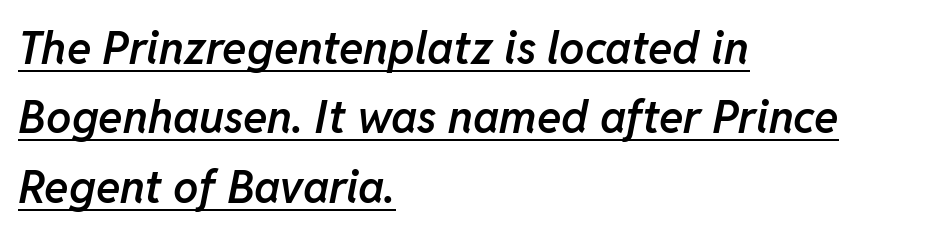
Q: Is the text bold? A: Semi-bold.
Q: Is the text italic (slanted)? A: Yes, it leans right by about 11 degrees.
Q: Is the text underlined? A: Yes.
Q: How is the paragraph aligned? A: Left-aligned.
Q: Is the spacing between letters normal or unusually wide? A: Normal.
Q: Is the spacing between lines tight, normal or loose? A: Normal.
Q: Width (condensed, normal, or wide)? A: Normal.
Q: Stroke contrast? A: Low.
Q: x-height? A: Medium.
Q: Monospaced? A: No.
